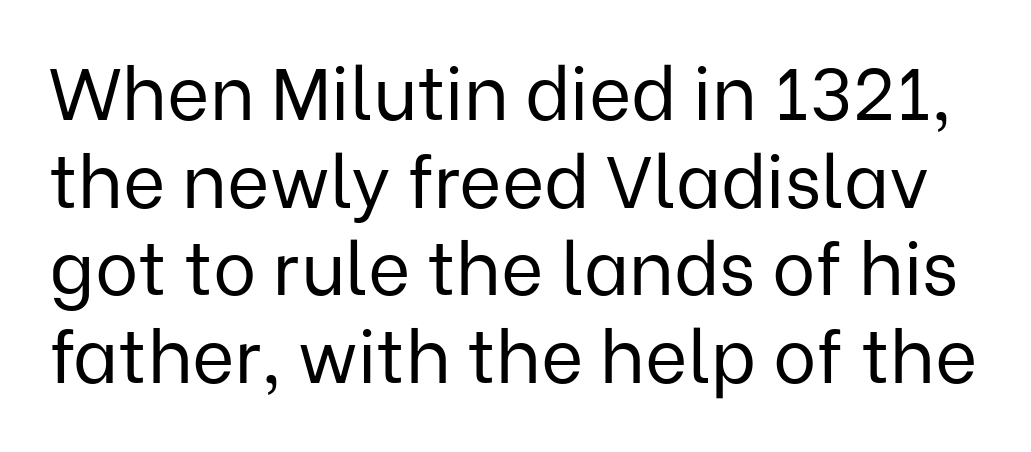
Q: Is the text bold? A: No.
Q: Is the text italic (slanted)? A: No, it is upright.
Q: Is the typeface a serif or a sans-serif typeface? A: Sans-serif.
Q: Is the text underlined? A: No.
Q: Is the spacing between letters normal or unusually wide? A: Normal.
Q: Width (condensed, normal, or wide)? A: Normal.
Q: Stroke contrast? A: Low.
Q: x-height? A: Medium.
Q: Monospaced? A: No.
